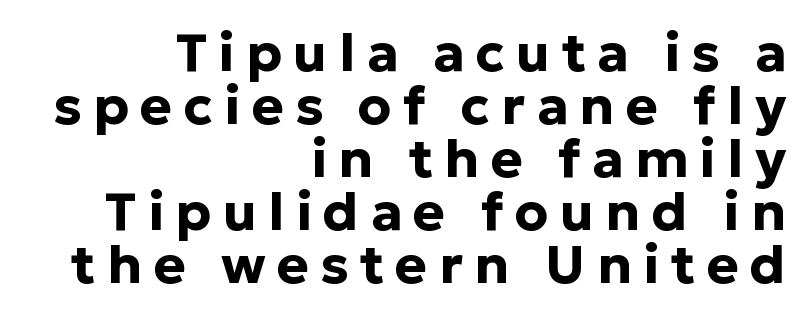
This sample is right-justified, so line beginnings fall wherever the words allow. The string is rendered with underlining switched off. Glyph-to-glyph distance is far greater than everyday printed text. A roman cut, with each character standing at attention. Examine the stroke ends and you'll find no serifs. The lines are packed closely together with very little leading.
